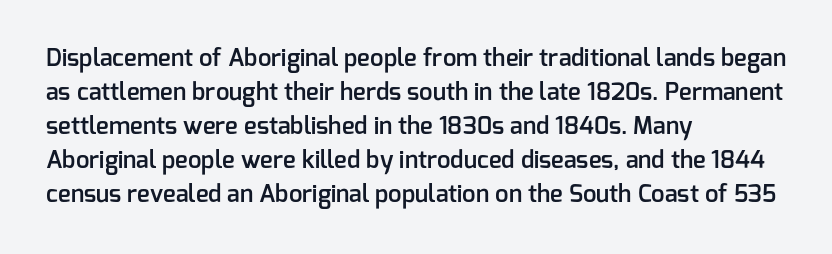
The image shows 24 px text type, upright; set left-aligned, normal line spacing (1.42x), normal letter spacing, not underlined.
